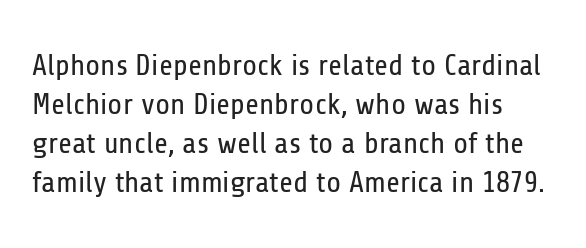
The glyphs in this specimen are sans serif. The gap between lines stays unmarked. Leading matches the norm, producing a regular column. Looks like regular typesetting: each glyph gets only the width it needs. The lettering holds an erect, upright posture throughout. Each word holds together tightly as a unit, with standard inter-letter gaps.
